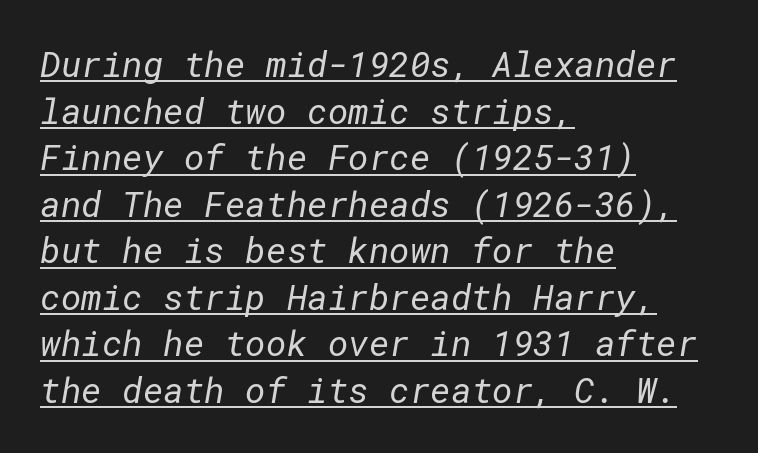
{"serif": "no", "bold": "no", "weight": "regular", "width": "normal", "stroke_contrast": "low", "x_height": "medium", "underline": "yes", "align": "left", "line_spacing": "normal", "line_spacing_ratio": 1.33, "letter_spacing": "normal", "letter_spacing_em": 0.0, "glyph_px": 35}
